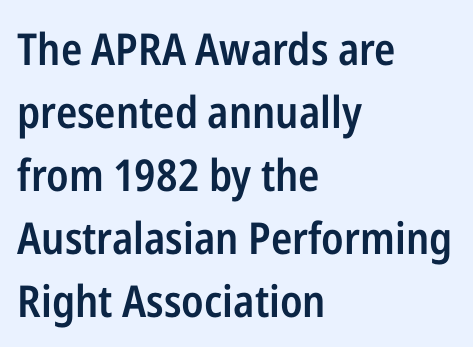
Typographic density is moderately raised because the face is semibold. No italicization has been applied; the sample stays upright. The words here are not underlined. Is the letter spacing exaggerated? No — it looks like the ordinary default.
